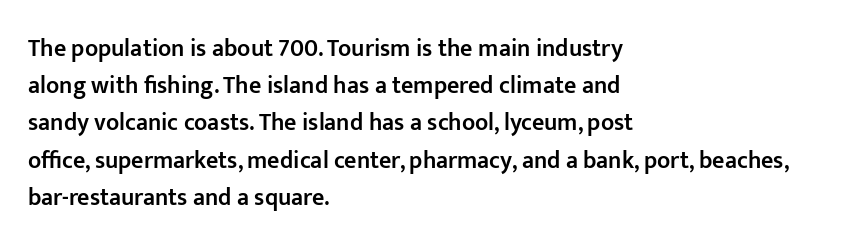
If you measured baseline to baseline, you'd find a middling distance. Summary of weight: moderately heavy, a semibold. Horizontal alignment here is leftward, the default for most running prose. Beneath every word, the page is bare.
